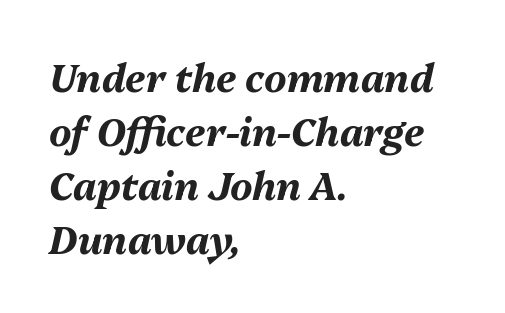
Q: Is the text bold? A: Yes.
Q: Is the text italic (slanted)? A: Yes, it leans right by about 13 degrees.
Q: Is the text underlined? A: No.
Q: How is the paragraph aligned? A: Left-aligned.
Q: Is the spacing between letters normal or unusually wide? A: Normal.
Q: Is the spacing between lines tight, normal or loose? A: Normal.
Q: Width (condensed, normal, or wide)? A: Normal.
Q: Stroke contrast? A: Medium.
Q: x-height? A: Medium.
Q: Monospaced? A: No.
